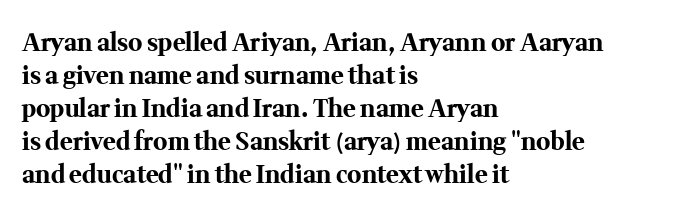
{"italic": "no", "bold": "yes", "underline": "no", "align": "left", "line_spacing": "normal", "line_spacing_ratio": 1.37, "letter_spacing": "normal", "letter_spacing_em": 0.0, "glyph_px": 24}
